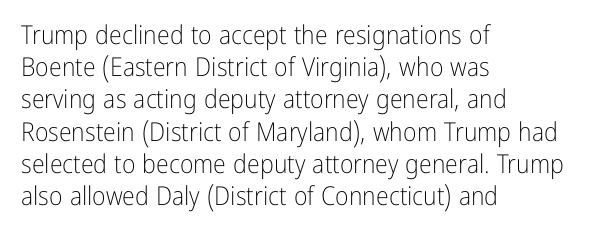
No letter is thick-stroked: the sample isn't bold. The lettering stays uniformly vertical, giving the passage a roman look. This sample uses plain, unmodified letter spacing. These lines stack with their left ends in a neat column. The gap between lines stays unmarked.
